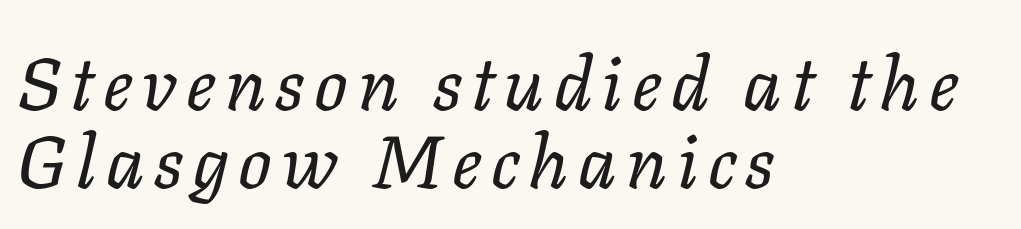
The image shows 74 px regular-weight type, italic (leaning right); set left-aligned, tight line spacing (1.05x), not underlined; low stroke contrast and a medium x-height.
